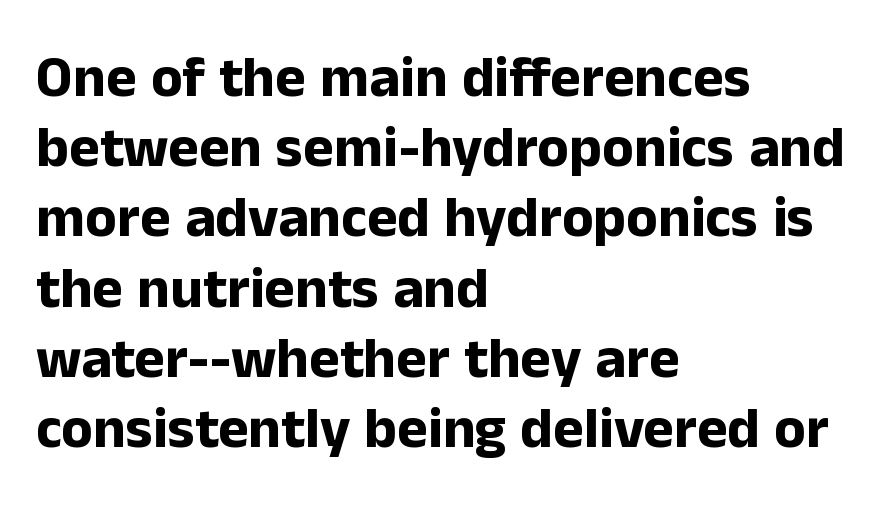
The image shows 58 px bold sans-serif type, upright; set left-aligned, line spacing 1.21x, normal letter spacing, not underlined; low stroke contrast and a medium x-height.
